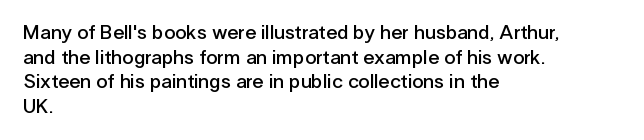
Characters follow at the spacing the type designer built in. The specimen reads as upright at a glance. The specimen omits any rule beneath the text block's lines. Short and long lines alike share a common starting point at left. Notice the strokes are somewhat thickened but not fully heavy: this is a semibold.
